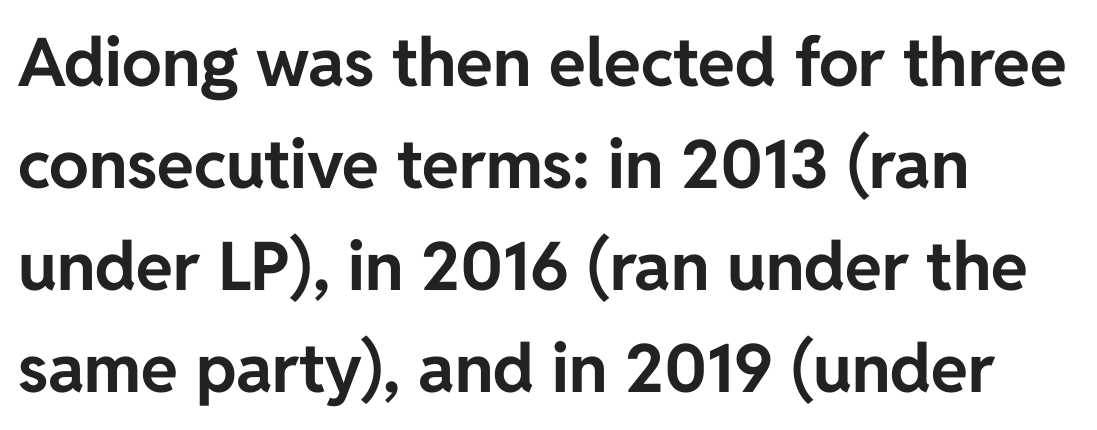
Every row of glyphs begins at an identical x-position on the left. Letters rest on an invisible, unmarked baseline. Is the type bold? Yes — the strokes are clearly thick and heavy. The passage shown is typed in a proportional face where columns would drift.
